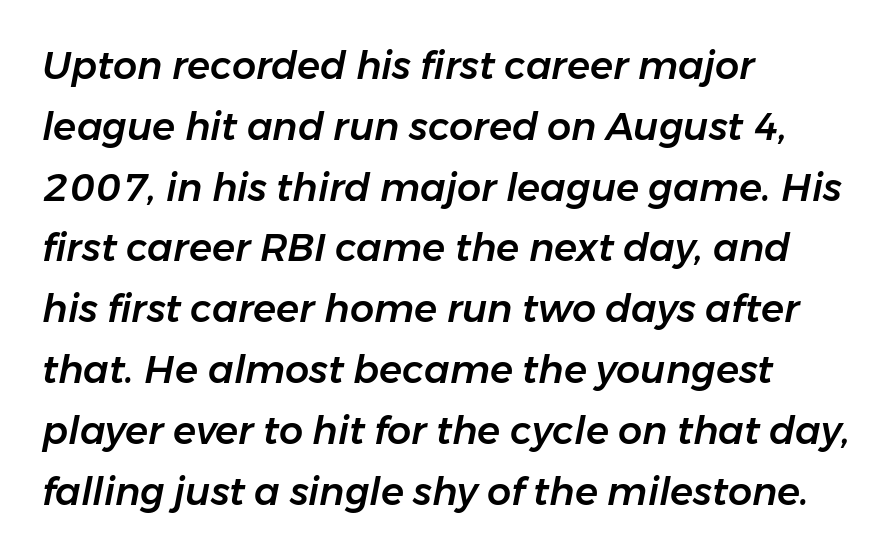
The image shows 38 px text type, italic (leaning right); set left-aligned, normal line spacing (1.6x), normal letter spacing, not underlined; low stroke contrast and a medium x-height.
